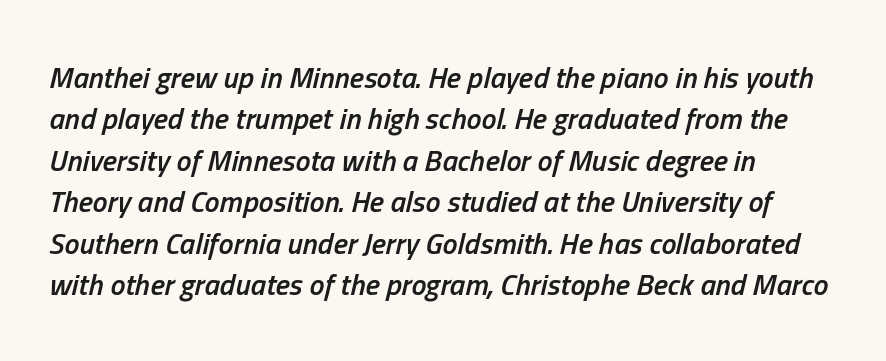
The line texture is even and compact thanks to regular tracking. Think of a printed novel: that variable character pitch is what you see here. Every character sits at an angle, as italics do. Line starts are locked; line ends wander. The strip under each line holds only bare page. The strokes are fattened partway — semibold, not bold.
